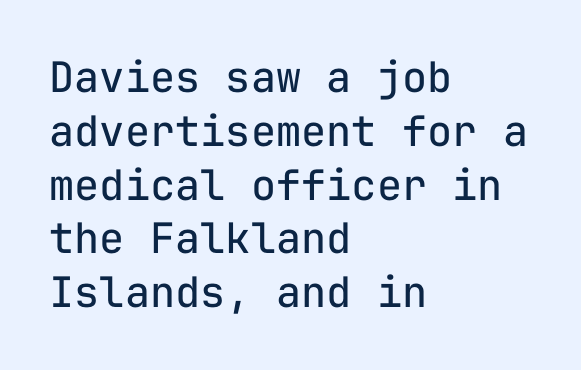
The image shows 42 px regular-weight sans-serif type, upright, monospaced; set left-aligned, normal line spacing (1.28x), normal letter spacing, not underlined; low stroke contrast and a medium x-height.
